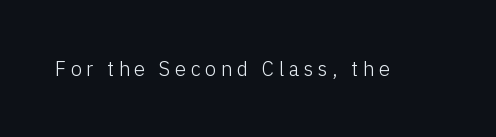
{"italic": "no", "bold": "no", "underline": "no", "letter_spacing": "wide", "letter_spacing_em": 0.23, "glyph_px": 20}
